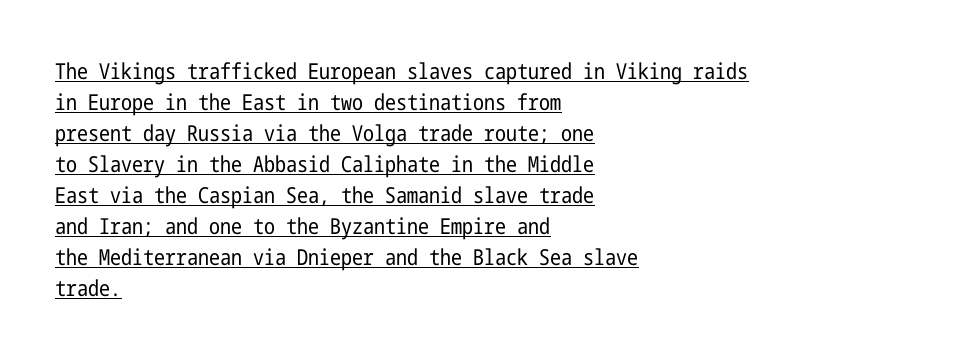
You can see a thin bar hugging the bottom of the glyphs. Interline gaps are of average width in this sample. Leftover space on each line is placed entirely after the last word. This is not heavy type; no bold has been used. In terms of posture, this sample is upright.
